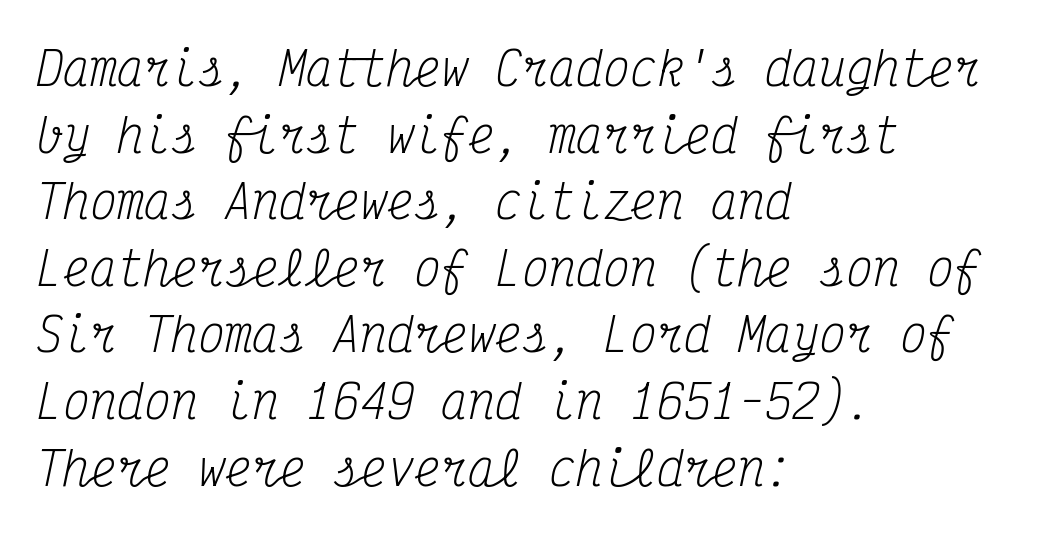
Q: Is the text bold? A: No.
Q: Is the text italic (slanted)? A: Yes, it leans right by about 12 degrees.
Q: Is the typeface a serif or a sans-serif typeface? A: Serif.
Q: Is the text underlined? A: No.
Q: How is the paragraph aligned? A: Left-aligned.
Q: Is the spacing between letters normal or unusually wide? A: Normal.
Q: Is the spacing between lines tight, normal or loose? A: Normal.
Q: Width (condensed, normal, or wide)? A: Condensed.
Q: Stroke contrast? A: Medium.
Q: x-height? A: Medium.
Q: Monospaced? A: Yes.
